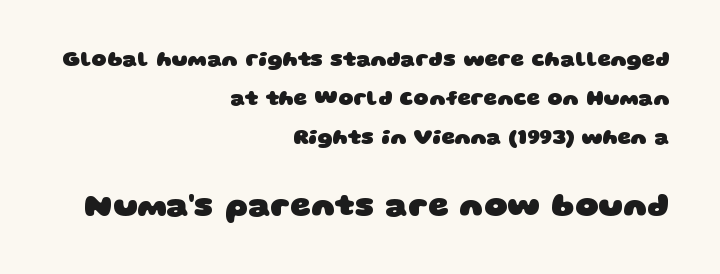
The image shows 32 px heavy, wide sans-serif type; set right-aligned, line spacing 1.86x, normal letter spacing, not underlined; the second (bottom) block is 1.52x larger; low stroke contrast and a large x-height.
